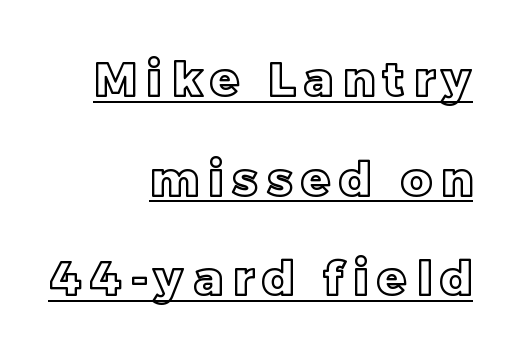
Notice how the stems are strictly vertical — no italics here. Glance below the letters and you will spot a drawn line. Short note: letters widely spaced. Alignment: flush right. Spacing verdict: proportional, widths tailored to each character. The block of text is sparse from top to bottom, with ample space between rows.
